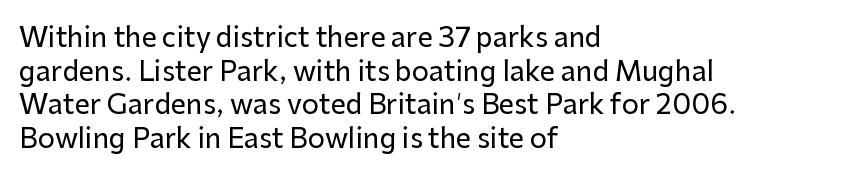
This is the regular roman posture of the typeface. Does extra space separate the letters? No, they use regular spacing. One-word summary of the alignment: left. How would I describe the line gaps? Plain and ordinary.
